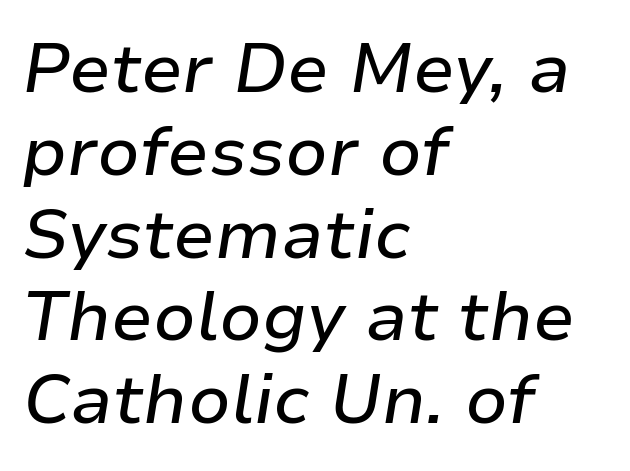
The image shows 69 px text type, italic (leaning right); set left-aligned, line spacing 1.2x, normal letter spacing, not underlined; low stroke contrast and a medium x-height.
